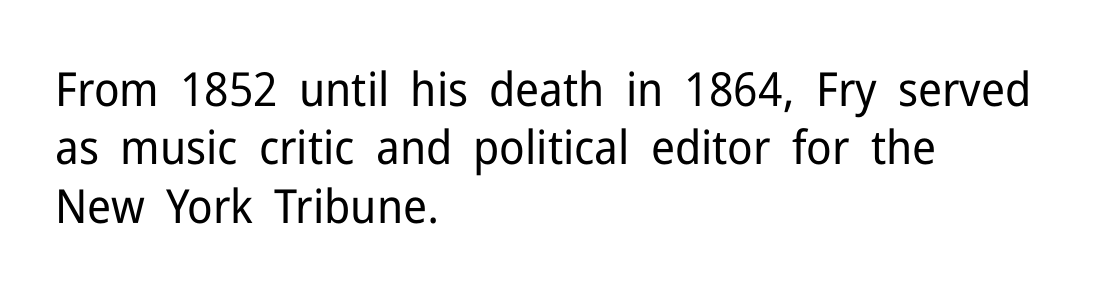
Q: Is the text bold? A: No.
Q: Is the text italic (slanted)? A: No, it is upright.
Q: Is the typeface a serif or a sans-serif typeface? A: Sans-serif.
Q: Is the text underlined? A: No.
Q: How is the paragraph aligned? A: Left-aligned.
Q: Is the spacing between letters normal or unusually wide? A: Normal.
Q: Width (condensed, normal, or wide)? A: Normal.
Q: Stroke contrast? A: Low.
Q: x-height? A: Medium.
Q: Monospaced? A: No.
